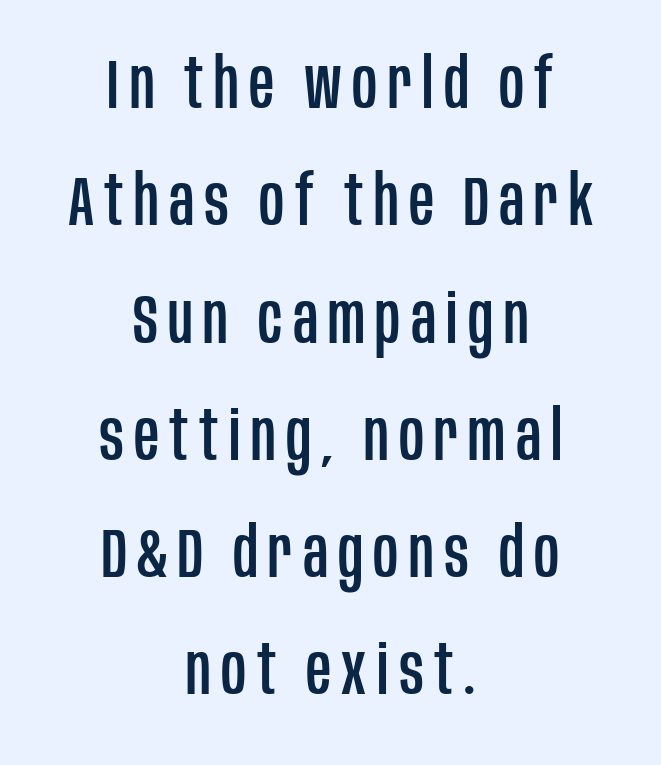
The face used here is proportionally spaced, like ordinary book or web type. The strip under each line holds only bare page. Visually the block forms a symmetrical silhouette, jagged on both flanks. Does the lettering tilt? It doesn't — this is upright. Font category for this specimen: sans-serif.
